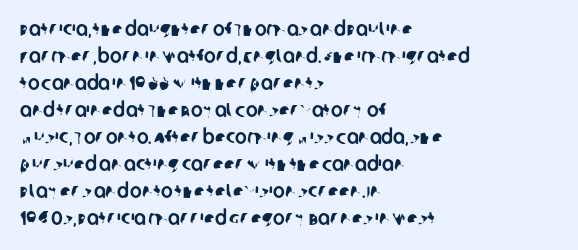
Letters rest on an invisible, unmarked baseline. All the whitespace from short lines collects on the right. Standard letterfit; no display-style spreading of the glyphs. Is there much room between lines? A standard amount, neither cramped nor airy.
